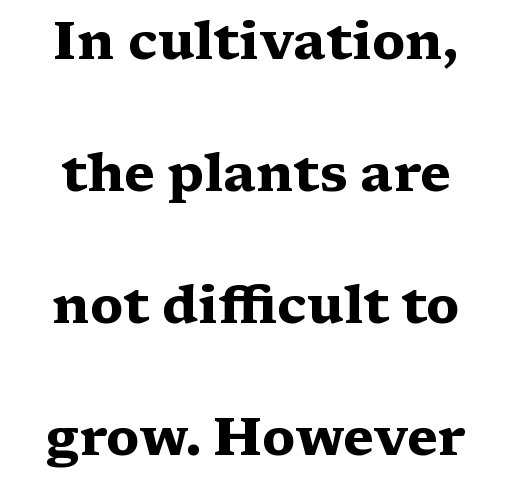
You can tell it's not italic because the verticals are truly vertical. Baseline-to-baseline distance is far greater than the letter height. Classification — serif. Quick note: underline off. A dark, heavy texture on the line: the type is bold. You could not count columns in this text — the font is proportionally spaced.
